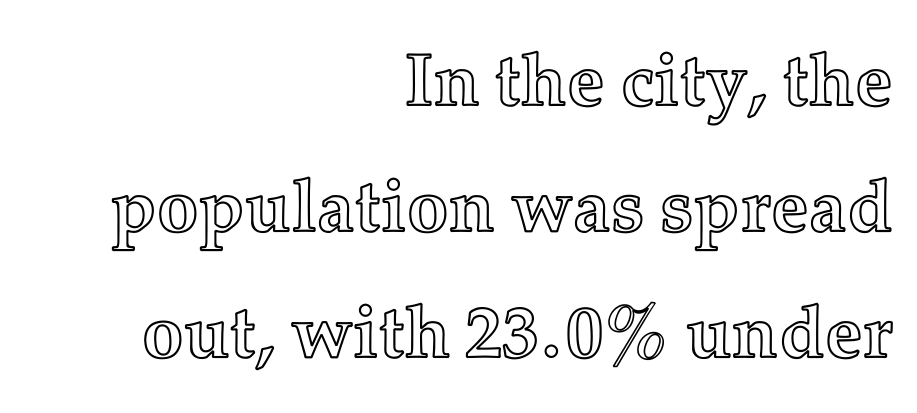
The image shows 74 px text type, upright; set right-aligned, normal line spacing (1.7x), normal letter spacing, not underlined; a medium x-height.
